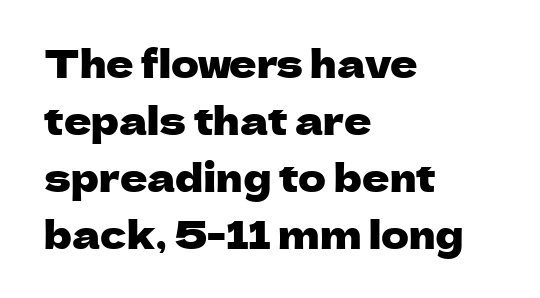
The image shows 38 px sans-serif type, upright; set left-aligned, normal line spacing (1.5x), normal letter spacing, not underlined; low stroke contrast and a medium x-height.
